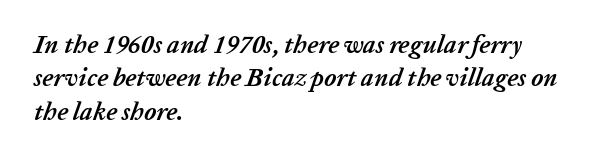
The image shows 25 px bold type, italic (leaning right); set left-aligned, normal line spacing (1.34x), normal letter spacing, not underlined.
